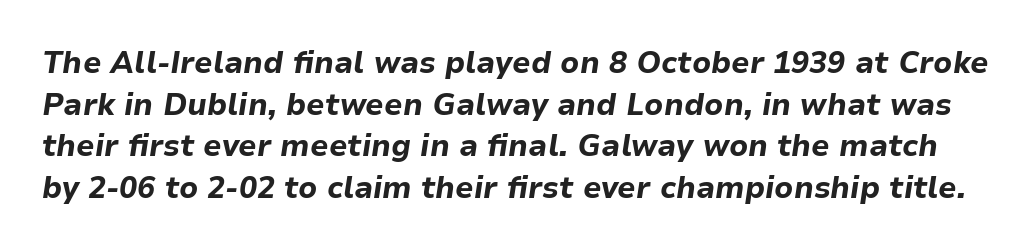
The image shows 30 px bold type, italic (leaning right); set normal line spacing (1.39x), normal letter spacing, not underlined; low stroke contrast and a medium x-height.
